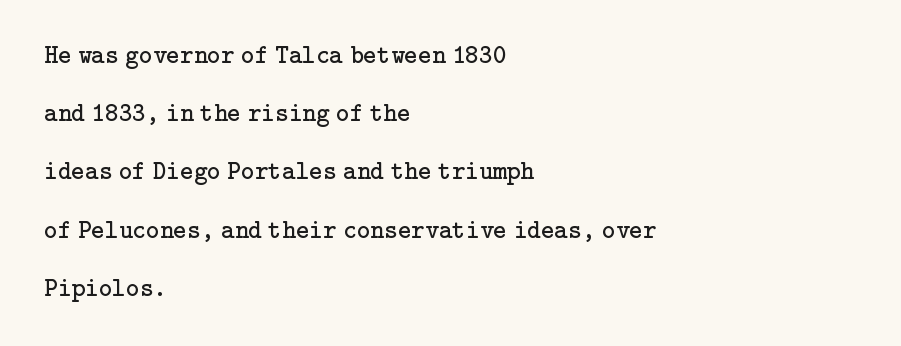
The image shows 26 px text type, upright; set left-aligned, loose line spacing (2.24x), normal letter spacing, not underlined.
